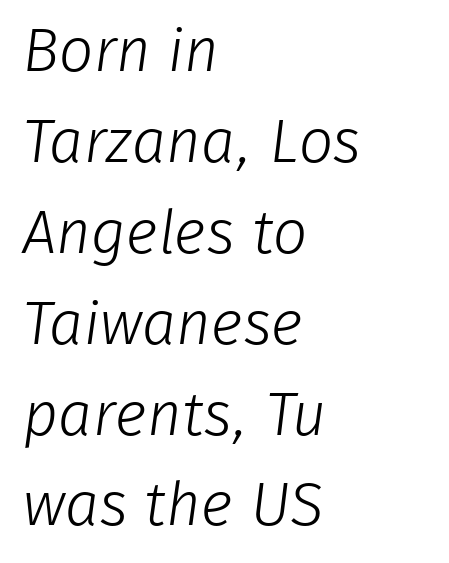
Q: Is the text bold? A: No.
Q: Is the typeface a serif or a sans-serif typeface? A: Sans-serif.
Q: Is the text underlined? A: No.
Q: How is the paragraph aligned? A: Left-aligned.
Q: Is the spacing between letters normal or unusually wide? A: Normal.
Q: Is the spacing between lines tight, normal or loose? A: Normal.
Q: Width (condensed, normal, or wide)? A: Normal.
Q: Stroke contrast? A: Low.
Q: x-height? A: Medium.
Q: Monospaced? A: No.
